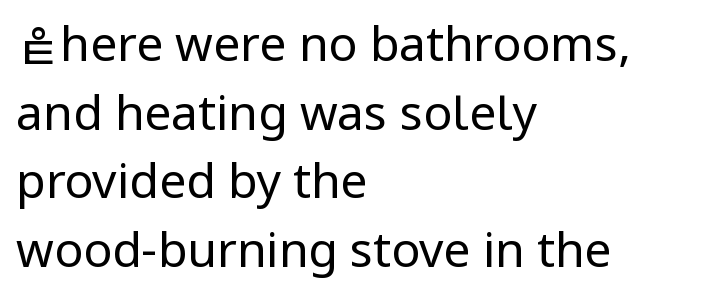
The image shows 48 px regular-weight sans-serif type, upright; set left-aligned, normal line spacing (1.43x), normal letter spacing, not underlined; low stroke contrast and a medium x-height.
